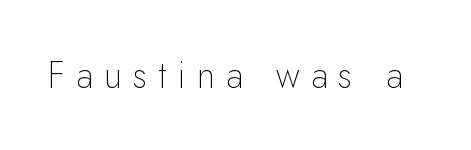
Q: Is the text bold? A: No.
Q: Is the text italic (slanted)? A: No, it is upright.
Q: Is the typeface a serif or a sans-serif typeface? A: Sans-serif.
Q: Is the text underlined? A: No.
Q: Is the spacing between letters normal or unusually wide? A: Unusually wide.
Q: Width (condensed, normal, or wide)? A: Normal.
Q: Stroke contrast? A: Low.
Q: x-height? A: Small.
Q: Monospaced? A: No.
